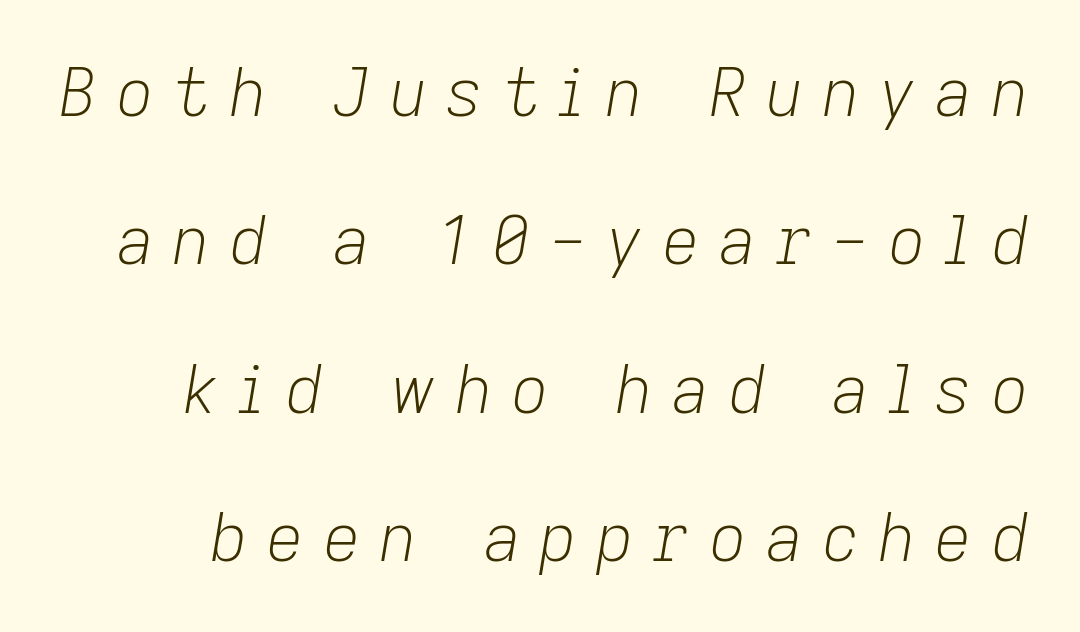
On a weight scale, this lands at 450 or below. The glyphs are unaccompanied by any horizontal stroke below them. Leading: increased. Here the designer chose a conventional face with non-uniform glyph widths.
